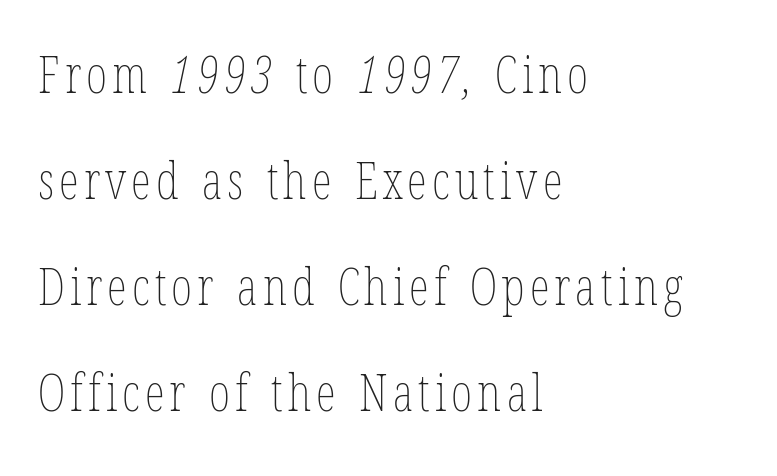
Q: Is the text bold? A: No.
Q: Is the text underlined? A: No.
Q: How is the paragraph aligned? A: Left-aligned.
Q: Is the spacing between lines tight, normal or loose? A: Loose.
Q: Width (condensed, normal, or wide)? A: Condensed.
Q: Stroke contrast? A: Low.
Q: x-height? A: Medium.
Q: Monospaced? A: No.
